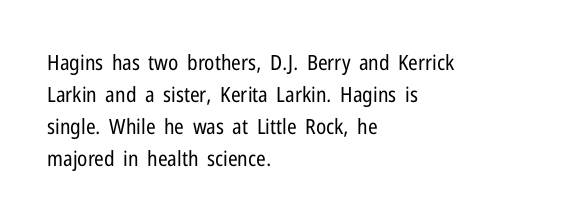
The image shows 21 px text type, upright; set left-aligned, normal line spacing (1.53x), normal letter spacing, not underlined.
